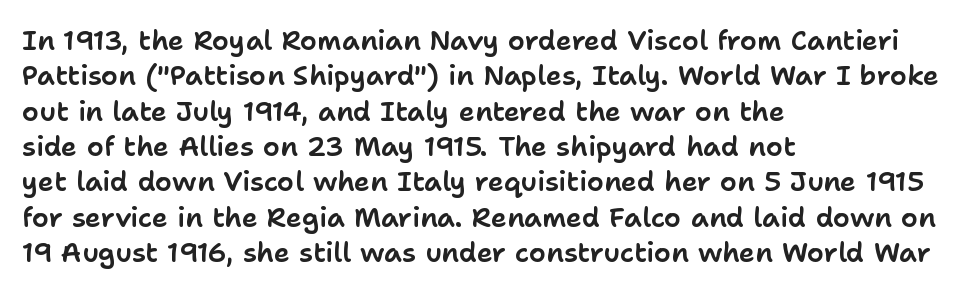
Q: Is the text italic (slanted)? A: No, it is upright.
Q: Is the text underlined? A: No.
Q: How is the paragraph aligned? A: Left-aligned.
Q: Is the spacing between letters normal or unusually wide? A: Normal.
Q: Is the spacing between lines tight, normal or loose? A: Normal.
